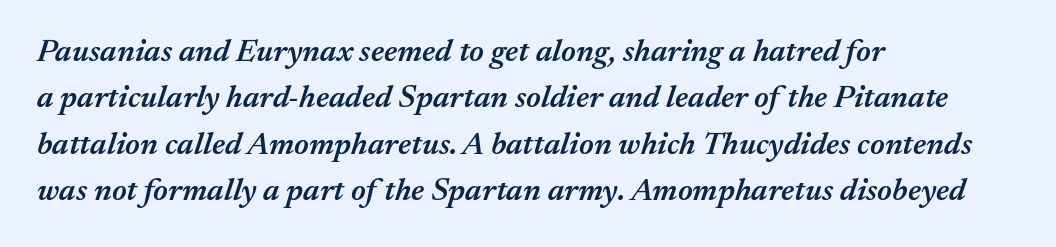
Caption: semibold face, moderately heavy strokes. Is the letter spacing exaggerated? No — it looks like the ordinary default. The passage shown is typed in a proportional face where columns would drift. The paragraph has a hard left edge and a soft right edge. Posture: slanted.
